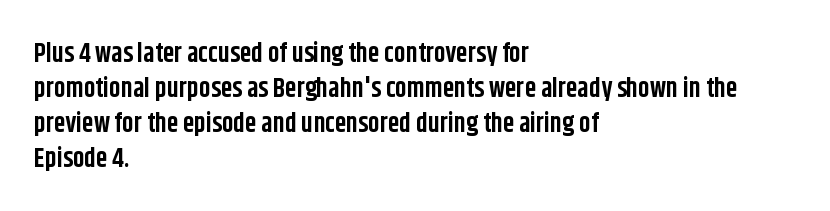
{"italic": "no", "bold": "yes", "underline": "no", "align": "left", "line_spacing": "normal", "line_spacing_ratio": 1.34, "letter_spacing": "normal", "letter_spacing_em": 0.0, "glyph_px": 26}
